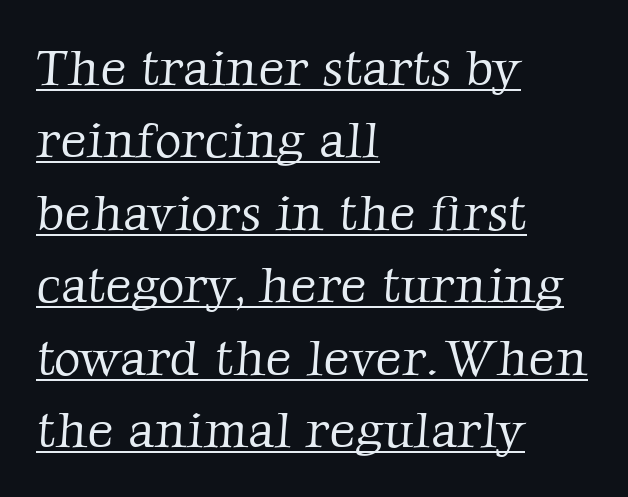
The image shows 51 px light serif type; set left-aligned, normal line spacing (1.42x), normal letter spacing, underlined; low stroke contrast and a medium x-height.
